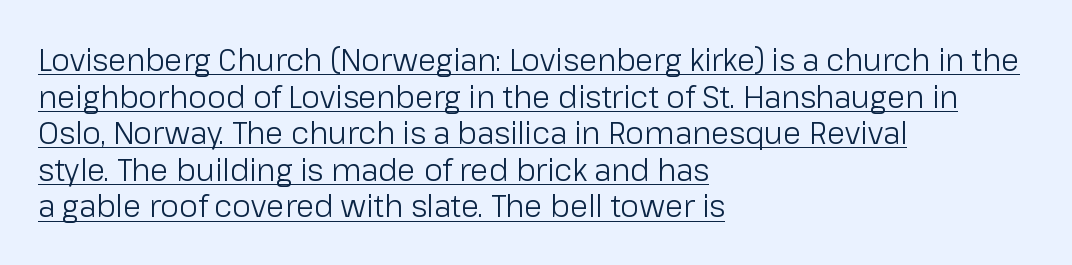
The ragged edge is on the right, which tells us the setting is flush left. Stroke thickness stays within the range of a standard reading face or lighter. Do the characters align in a grid? No, the font is proportional. Classification — sans serif.
